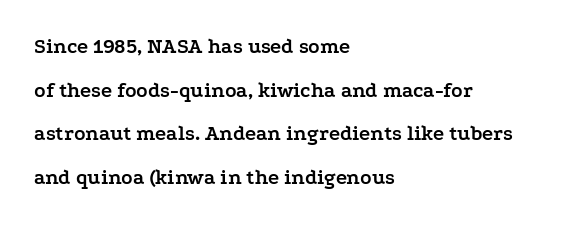
{"italic": "no", "bold": "yes", "underline": "no", "align": "left", "line_spacing": "loose", "line_spacing_ratio": 2.08, "letter_spacing": "normal", "letter_spacing_em": 0.0, "glyph_px": 21}
